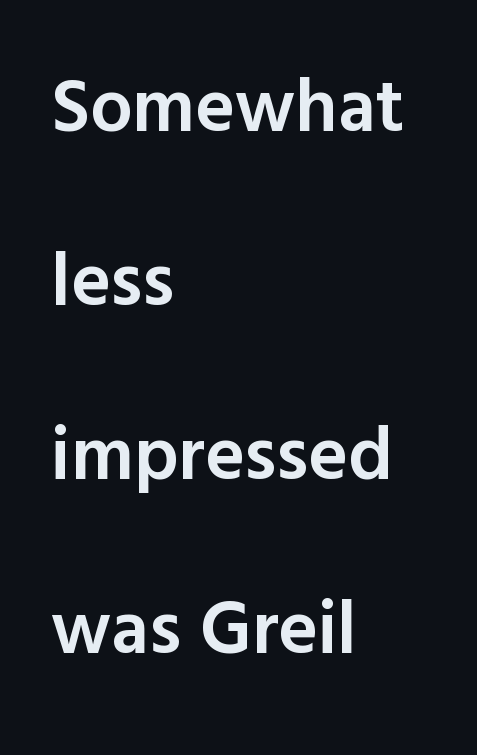
Each line starts at the same left margin while the right side varies. The passage shown stacks its lines with a broad gap. The axis of the letterforms is exactly vertical. Its strokes are somewhat broadened, the hallmark of semibold type. The face used here is proportionally spaced, like ordinary book or web type.
